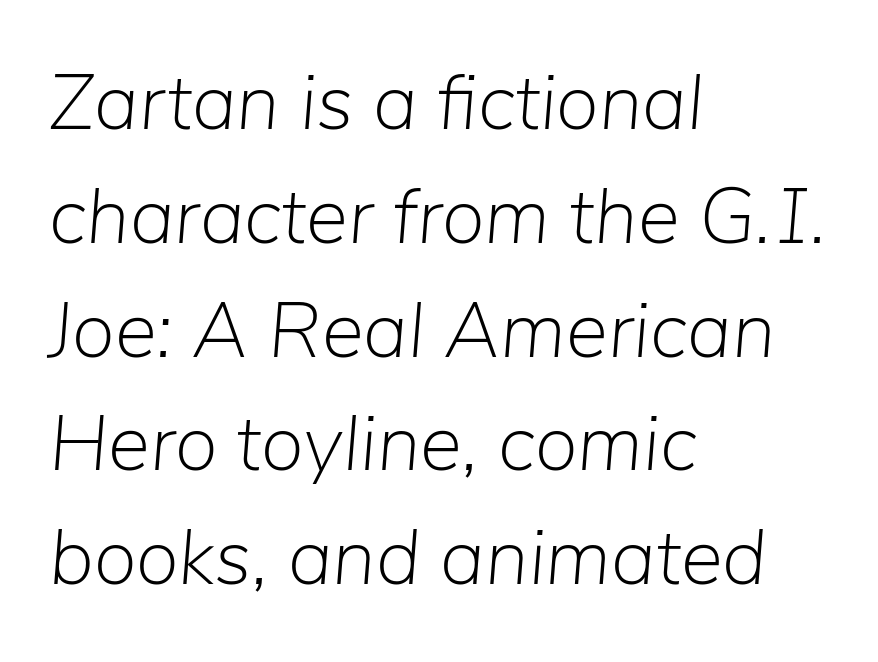
{"italic": "yes", "lean": "right", "slant_degrees": 5, "bold": "no", "weight": "light", "width": "normal", "stroke_contrast": "low", "x_height": "medium", "monospaced": "no", "underline": "no", "align": "left", "line_spacing": "normal", "line_spacing_ratio": 1.44, "letter_spacing": "normal", "letter_spacing_em": 0.0, "glyph_px": 79}
